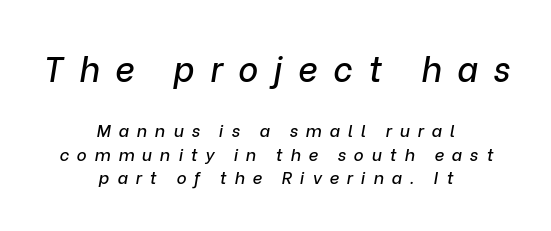
The image shows 34 px text type, italic (leaning right); set centered, normal line spacing (1.4x), unusually wide letter spacing (+0.46 em), not underlined; the first (top) block is 2.0x larger; low stroke contrast and a medium x-height.
